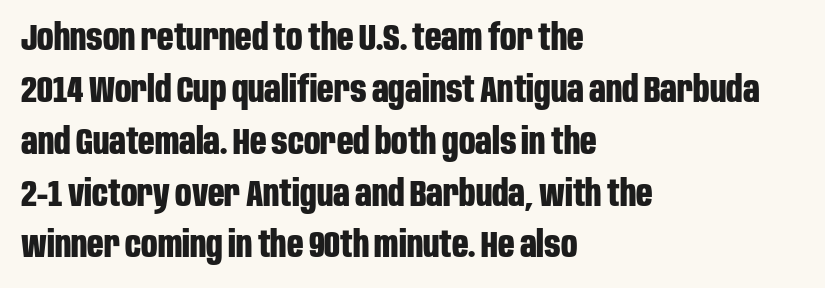
The space beneath each line is pristine and unruled. A normal amount of white space separates one row of letters from the next. Horizontal alignment here is leftward, the default for most running prose. A typesetter would call this proportional, since set widths differ per character. Vertical strokes here are truly vertical.
